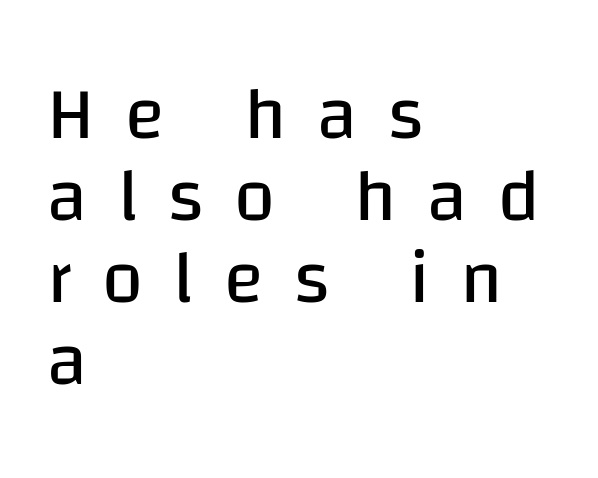
{"serif": "no", "italic": "no", "bold": "no", "weight": "regular", "width": "normal", "stroke_contrast": "low", "x_height": "large", "monospaced": "no", "underline": "no", "align": "left", "line_spacing": "tight", "line_spacing_ratio": 1.11, "letter_spacing": "wide", "letter_spacing_em": 0.41, "glyph_px": 74}
